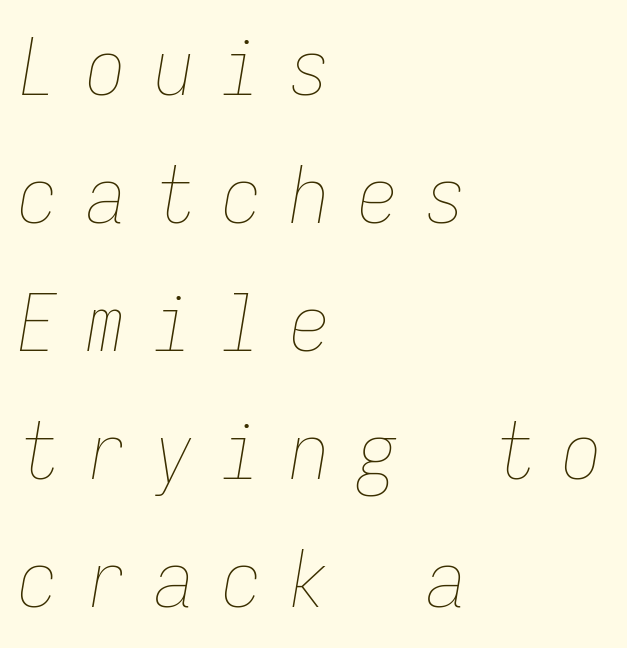
Substantial extra tracking has been applied to these lines. Weight: not bold — regular or lighter. Letters rest on an invisible, unmarked baseline. This block has exactly the height ordinary leading produces.
